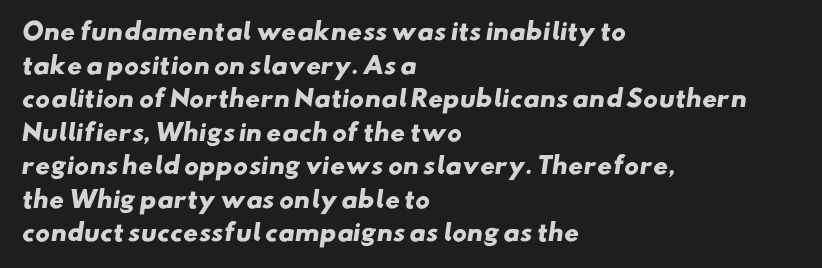
Q: Is the text bold? A: Yes.
Q: Is the text underlined? A: No.
Q: How is the paragraph aligned? A: Left-aligned.
Q: Is the spacing between letters normal or unusually wide? A: Normal.
Q: Is the spacing between lines tight, normal or loose? A: Normal.
